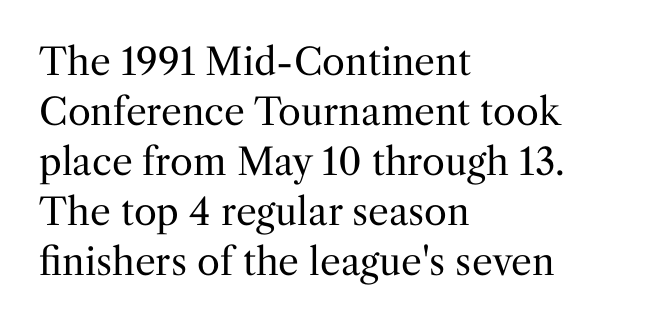
{"serif": "yes", "italic": "no", "bold": "no", "weight": "regular", "width": "normal", "stroke_contrast": "medium", "x_height": "medium", "monospaced": "no", "underline": "no", "align": "left", "line_spacing": "normal", "line_spacing_ratio": 1.35, "letter_spacing": "normal", "letter_spacing_em": 0.0, "glyph_px": 37}
